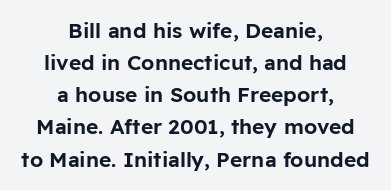
Alignment: centered. A typesetter would call this leading conventional body-copy spacing. The letters stand straight up with perfectly vertical stems. Standard letterfit; no display-style spreading of the glyphs. Clear beneath every line of the passage.
